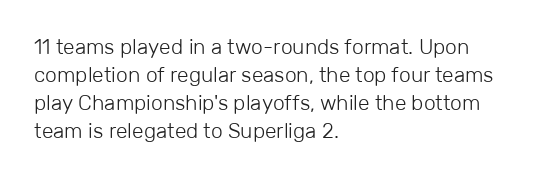
The image shows 21 px text type, upright; set left-aligned, normal line spacing (1.33x), normal letter spacing, not underlined.
